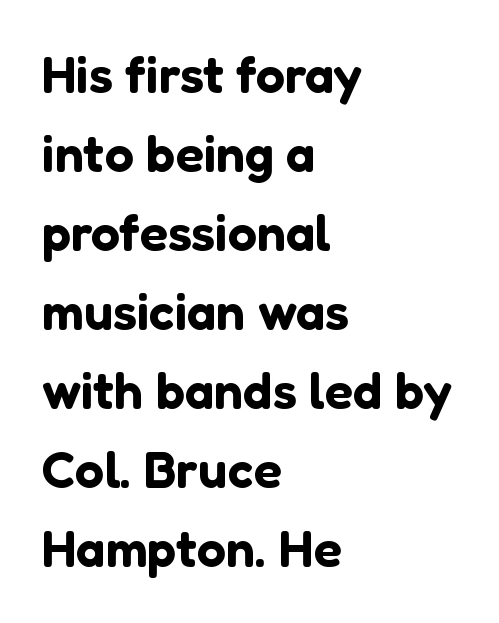
Q: Is the text italic (slanted)? A: No, it is upright.
Q: Is the typeface a serif or a sans-serif typeface? A: Sans-serif.
Q: Is the text underlined? A: No.
Q: How is the paragraph aligned? A: Left-aligned.
Q: Is the spacing between letters normal or unusually wide? A: Normal.
Q: Is the spacing between lines tight, normal or loose? A: Normal.
Q: Width (condensed, normal, or wide)? A: Normal.
Q: Stroke contrast? A: Low.
Q: x-height? A: Medium.
Q: Monospaced? A: No.
